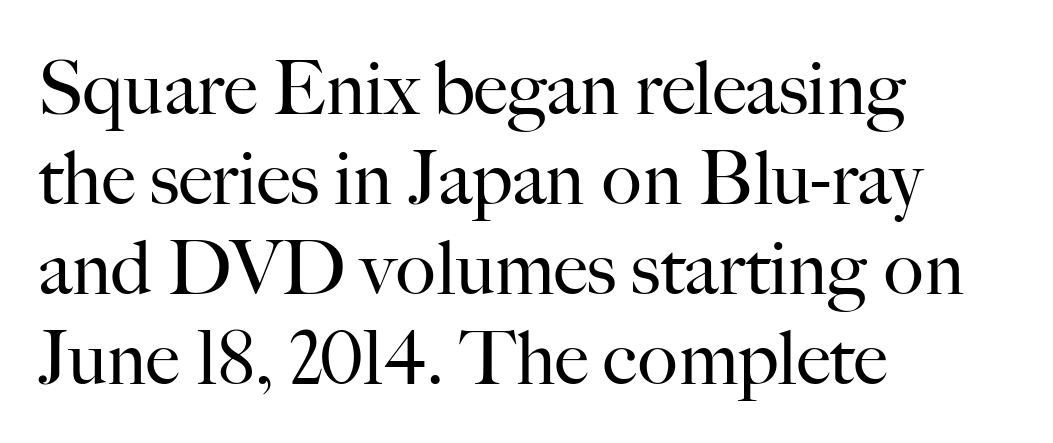
Q: Is the text bold? A: No.
Q: Is the text italic (slanted)? A: No, it is upright.
Q: Is the typeface a serif or a sans-serif typeface? A: Serif.
Q: Is the text underlined? A: No.
Q: How is the paragraph aligned? A: Left-aligned.
Q: Is the spacing between letters normal or unusually wide? A: Normal.
Q: Width (condensed, normal, or wide)? A: Normal.
Q: Stroke contrast? A: High.
Q: x-height? A: Small.
Q: Monospaced? A: No.
